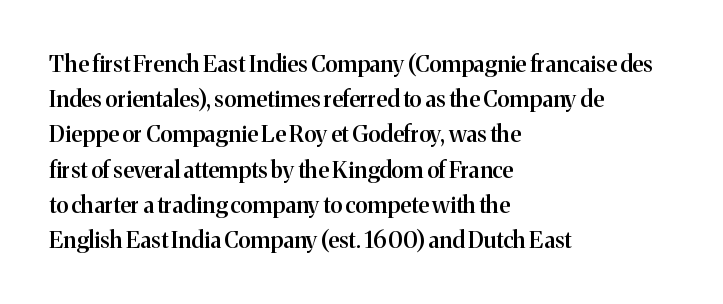
Summary of weight: moderately heavy, a semibold. You could call the tracking neutral — neither tight nor loose. Unmarked baselines from the first word to the last. Quick note: interline space is typical.
